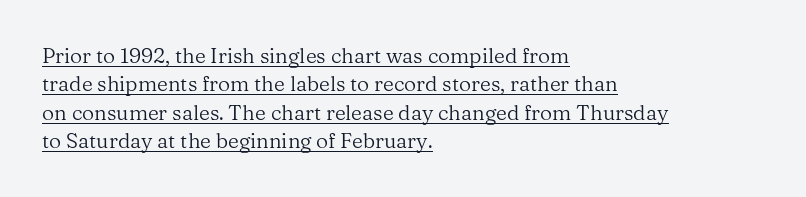
The image shows 21 px text type, upright; set left-aligned, normal line spacing (1.35x), normal letter spacing, underlined.
